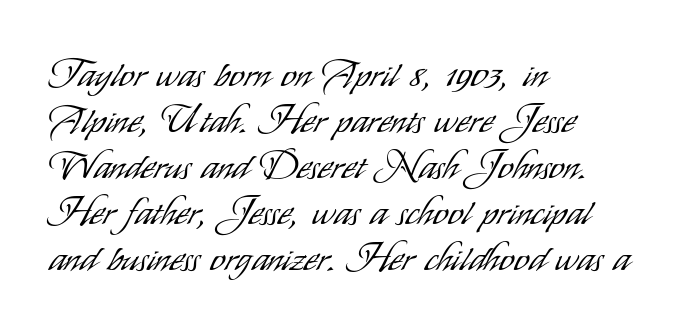
{"serif": "no", "bold": "no", "weight": "light", "width": "condensed", "stroke_contrast": "low", "x_height": "small", "monospaced": "no", "underline": "no", "align": "left", "line_spacing_ratio": 1.21, "letter_spacing": "normal", "letter_spacing_em": 0.0, "glyph_px": 38}
